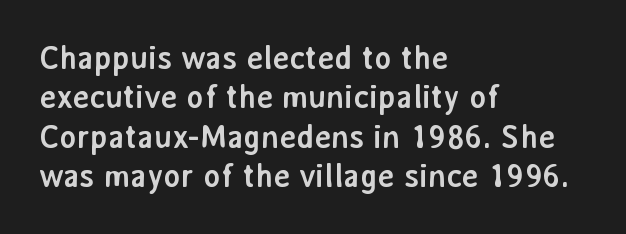
Q: Is the text bold? A: Yes.
Q: Is the text italic (slanted)? A: No, it is upright.
Q: Is the typeface a serif or a sans-serif typeface? A: Sans-serif.
Q: Is the text underlined? A: No.
Q: How is the paragraph aligned? A: Left-aligned.
Q: Is the spacing between letters normal or unusually wide? A: Normal.
Q: Width (condensed, normal, or wide)? A: Normal.
Q: Stroke contrast? A: Low.
Q: x-height? A: Medium.
Q: Monospaced? A: No.
